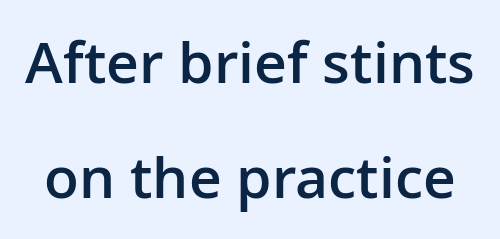
The image shows 57 px semibold sans-serif type, upright; set loose line spacing (2.01x), normal letter spacing, not underlined; low stroke contrast and a medium x-height.
